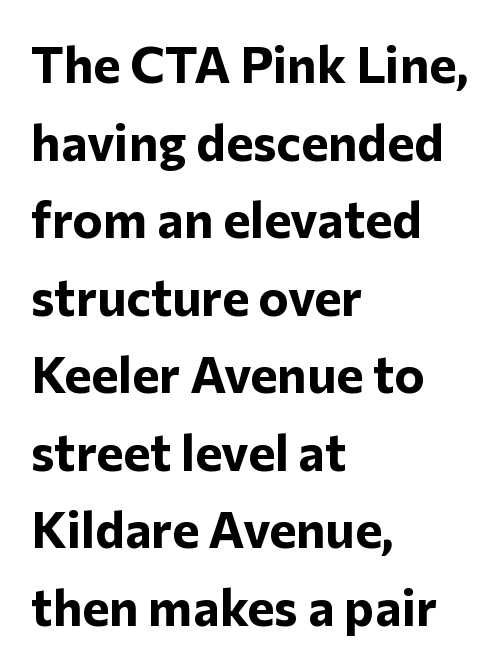
Descender tails drop into unmarked territory. Short note: letters normally spaced. Left-aligned paragraph, ragged on the right. Heavy, bold letterforms. The specimen reads as upright at a glance. Quick note: interline space is typical.
